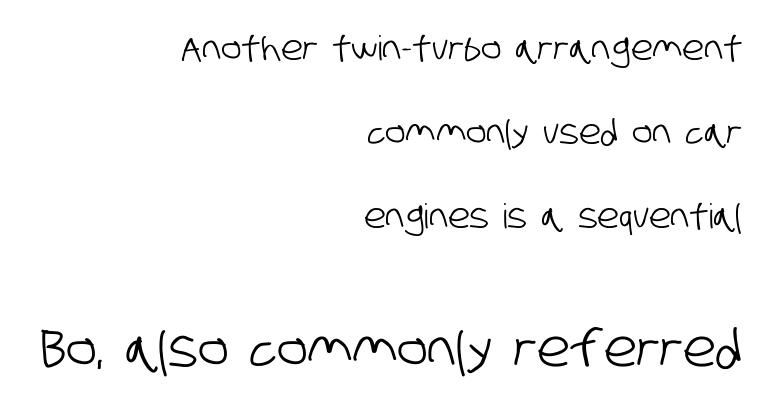
Q: Is the typeface a serif or a sans-serif typeface? A: Sans-serif.
Q: Is the text underlined? A: No.
Q: How is the paragraph aligned? A: Right-aligned.
Q: Is the spacing between letters normal or unusually wide? A: Normal.
Q: Is the spacing between lines tight, normal or loose? A: Loose.
Q: Which block of text is set in a larger size, the first (top) or the second (bottom)? A: The second (bottom) one.
Q: Width (condensed, normal, or wide)? A: Condensed.
Q: Stroke contrast? A: Low.
Q: x-height? A: Large.
Q: Monospaced? A: No.
